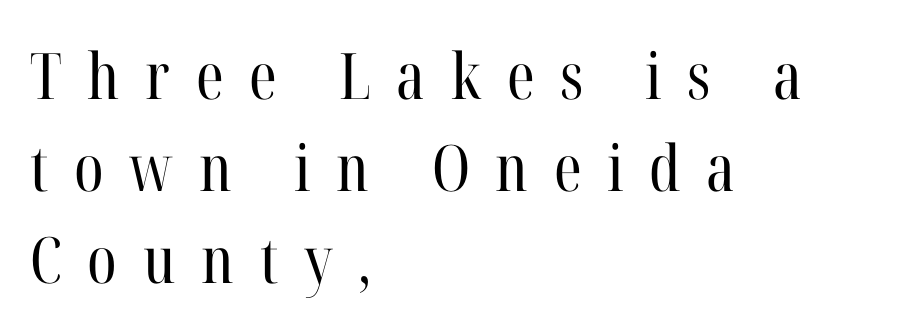
The image shows 64 px regular-weight, condensed serif type, upright; set left-aligned, normal line spacing (1.44x), unusually wide letter spacing (+0.4 em), not underlined; high stroke contrast and a medium x-height.
